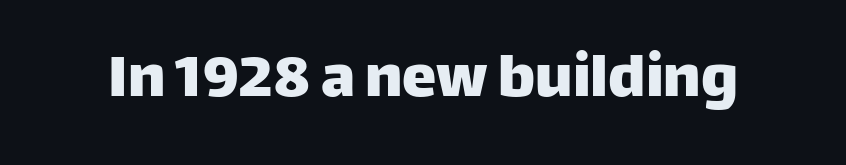
The image shows 69 px sans-serif type, upright; set normal letter spacing, not underlined; low stroke contrast and a large x-height.
